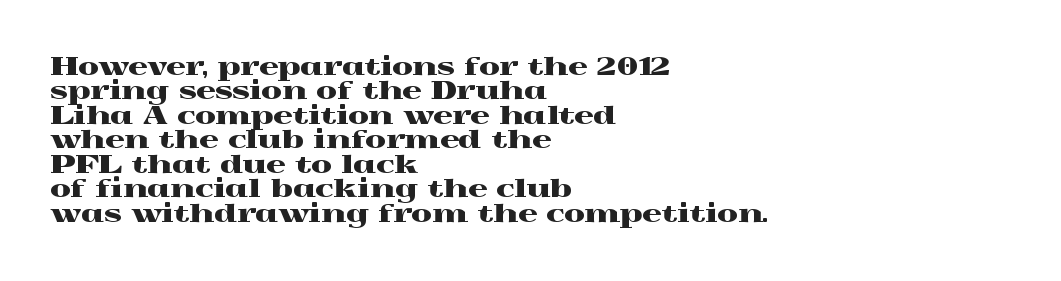
Notice how descenders almost collide with the ascenders below — that's tight leading. Quick note: underline off. Spacing between characters is what you'd get straight out of the box. In CSS terms this would be text-align: left. The type sits square on the baseline with zero lean.
